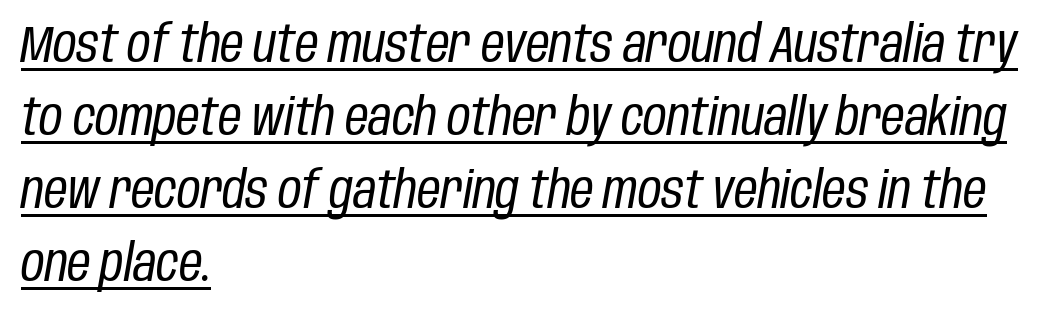
The image shows 51 px regular-weight, condensed type, italic (leaning right); set left-aligned, normal line spacing (1.43x), normal letter spacing, underlined; low stroke contrast and a large x-height.
